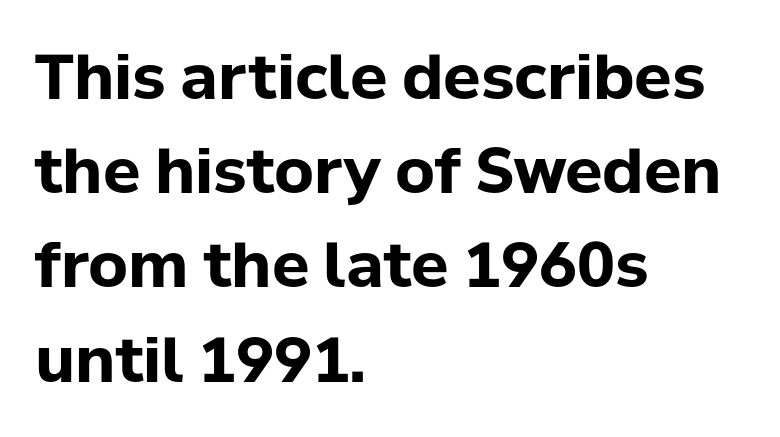
Look at the tracking — it's just the regular setting, nothing added. Where is the straight margin? On the left. This is sans-serif lettering, the kind often seen on screens and signage. Beneath every word, the page is bare. The lettering stays uniformly vertical, giving the passage a roman look. In terms of leading, this rendering sits right in the middle.
